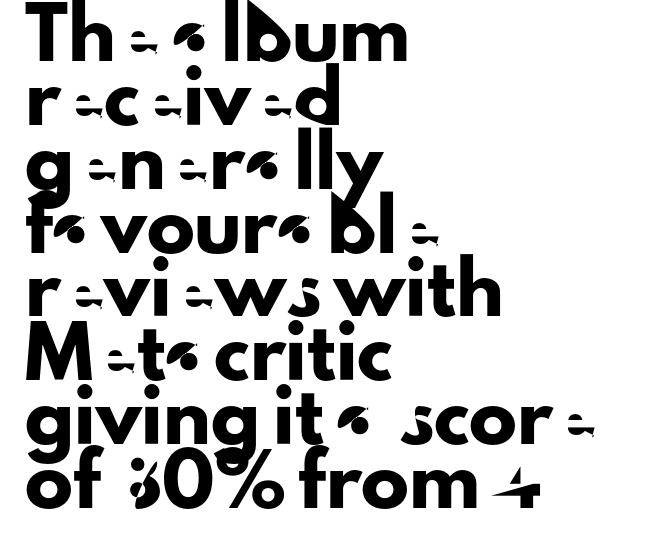
This is roman type, the default non-slanted kind. The zone under the glyphs is completely vacant. These lines are rendered in a variable-pitch font. The lines sit at an ordinary, default distance from one another. Where is the straight margin? On the left.
